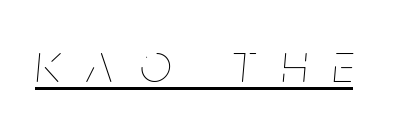
Underlining? Definitely there. You can tell it's italic because the verticals aren't actually vertical. No heavy texture on the line: the type isn't bold. Think of a printed novel: that variable character pitch is what you see here. Words appear elongated and porous because spacing is wide.
